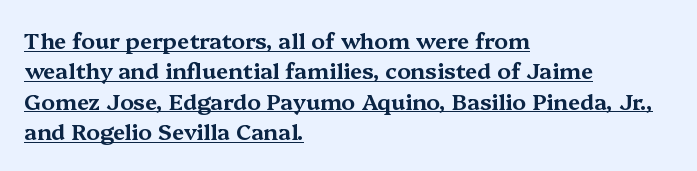
The image shows 22 px text type, upright; set left-aligned, normal line spacing (1.38x), normal letter spacing, underlined.
